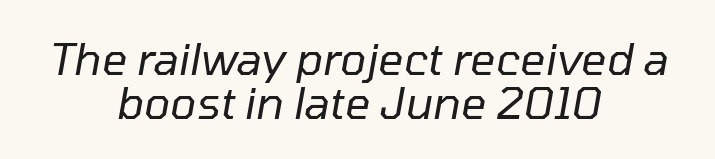
The image shows 44 px regular-weight type, italic (leaning right); set centered, tight line spacing (0.99x), normal letter spacing, not underlined; low stroke contrast and a medium x-height.
